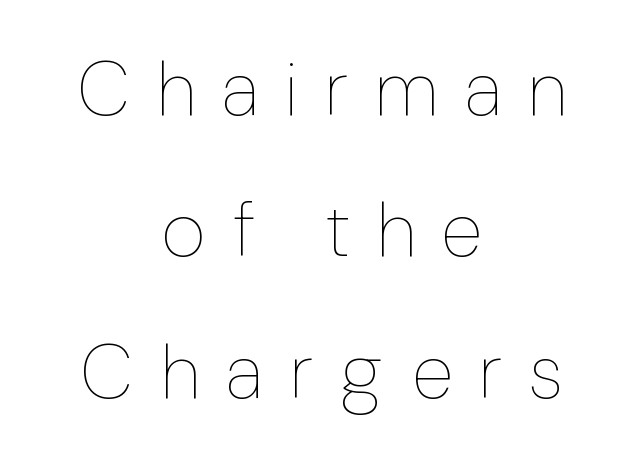
The image shows 76 px thin, condensed type, upright; set centered, line spacing 1.86x, unusually wide letter spacing (+0.36 em), not underlined; low stroke contrast and a medium x-height.
